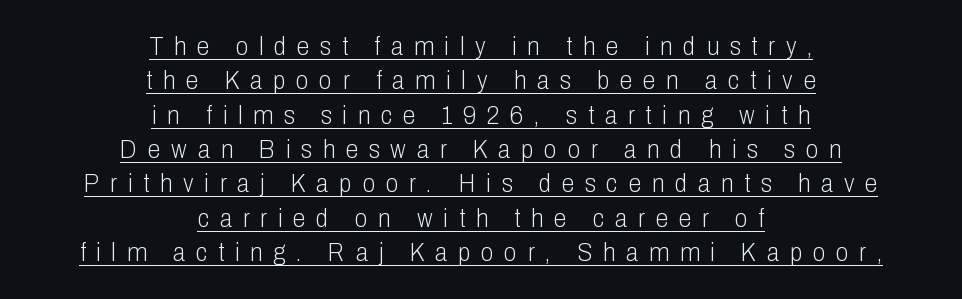
The weight tops out at a normal text grade. Inter-character spacing is expanded well beyond the font's built-in metrics. These lines stack symmetrically, like a column narrowing and widening about its center. Rendered with straight, roman letterforms. Emphasis is given by a line drawn under the lettering.
